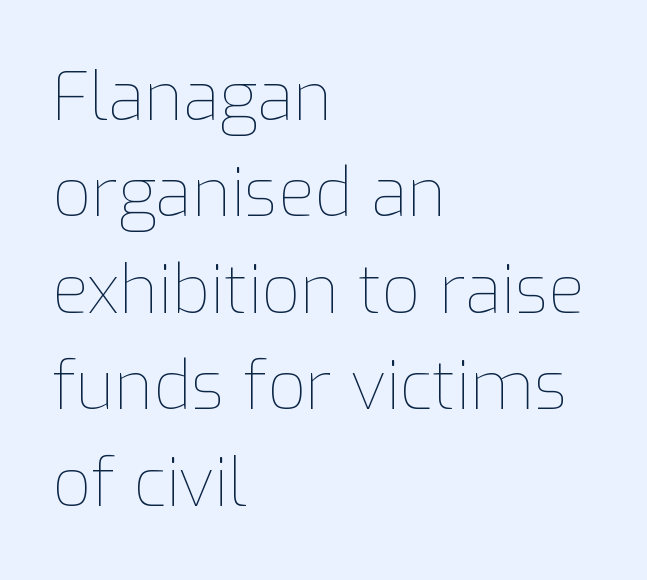
{"italic": "no", "bold": "no", "weight": "thin", "width": "normal", "stroke_contrast": "low", "x_height": "medium", "monospaced": "no", "underline": "no", "align": "left", "line_spacing": "normal", "line_spacing_ratio": 1.44, "letter_spacing": "normal", "letter_spacing_em": 0.0, "glyph_px": 67}
